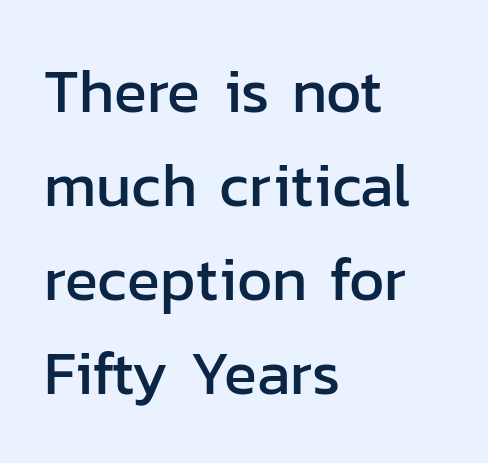
Q: Is the text italic (slanted)? A: No, it is upright.
Q: Is the typeface a serif or a sans-serif typeface? A: Sans-serif.
Q: Is the text underlined? A: No.
Q: How is the paragraph aligned? A: Left-aligned.
Q: Is the spacing between letters normal or unusually wide? A: Normal.
Q: Is the spacing between lines tight, normal or loose? A: Normal.
Q: Width (condensed, normal, or wide)? A: Normal.
Q: Stroke contrast? A: Low.
Q: x-height? A: Medium.
Q: Monospaced? A: No.
